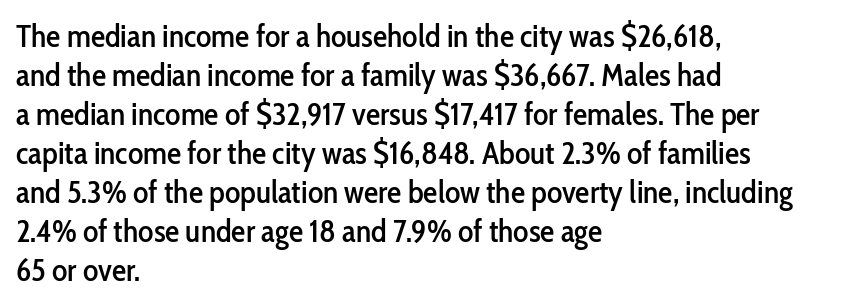
Q: Is the text italic (slanted)? A: No, it is upright.
Q: Is the typeface a serif or a sans-serif typeface? A: Sans-serif.
Q: Is the text underlined? A: No.
Q: How is the paragraph aligned? A: Left-aligned.
Q: Is the spacing between letters normal or unusually wide? A: Normal.
Q: Width (condensed, normal, or wide)? A: Condensed.
Q: Stroke contrast? A: Low.
Q: x-height? A: Medium.
Q: Monospaced? A: No.
